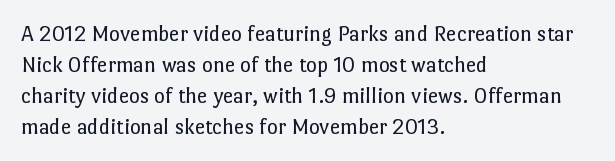
Posture: upright roman. The ragged edge is on the right, which tells us the setting is flush left. Reading down the column, the eye jumps a familiar distance to each next line. The specimen omits any rule beneath the text block's lines. The face looks like a standard text weight, possibly lighter.
